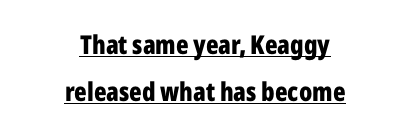
The image shows 26 px bold type, upright; set centered, line spacing 1.82x, normal letter spacing, underlined.
